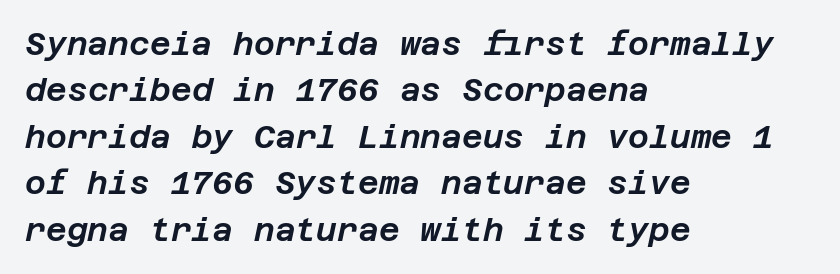
{"italic": "yes", "lean": "right", "slant_degrees": 12, "width": "normal", "stroke_contrast": "low", "x_height": "large", "underline": "no", "align": "left", "line_spacing": "normal", "line_spacing_ratio": 1.45, "letter_spacing": "normal", "letter_spacing_em": 0.0, "glyph_px": 32}
